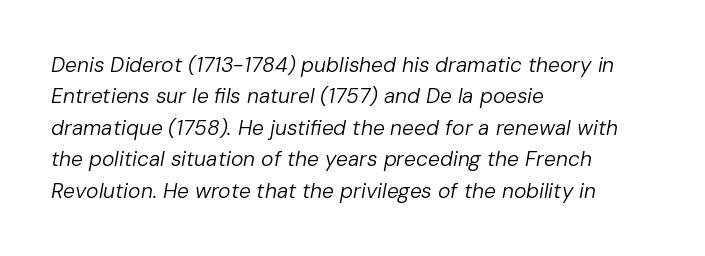
Emphasis-style slanted type is in use. Which margin do the lines hug? The left one — the right edge is uneven. Interline gaps are of average width in this sample. Nothing unusual about the tracking: characters are spaced as the font intends. The characters are drawn with everyday or finer stroke widths. The glyphs are unaccompanied by any horizontal stroke below them.
